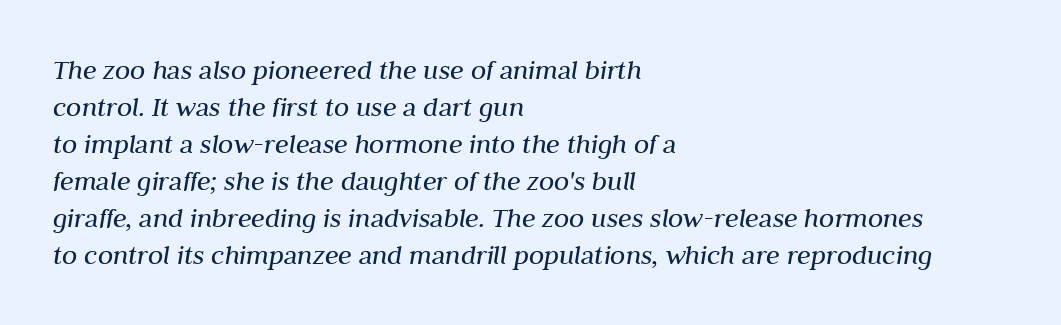
The letters advance in unequal steps, a hallmark of proportional type. Words float on clear page, feet unadorned. Compared with a centered layout, this one pins lines to the left instead. Quick note: italic. Standard letterfit; no display-style spreading of the glyphs.
